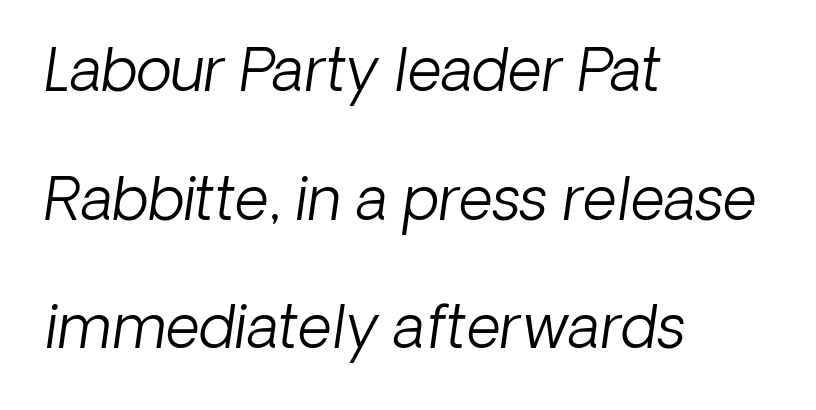
The image shows 59 px light type, italic (leaning right); set left-aligned, loose line spacing (2.18x), normal letter spacing, not underlined; low stroke contrast and a medium x-height.
